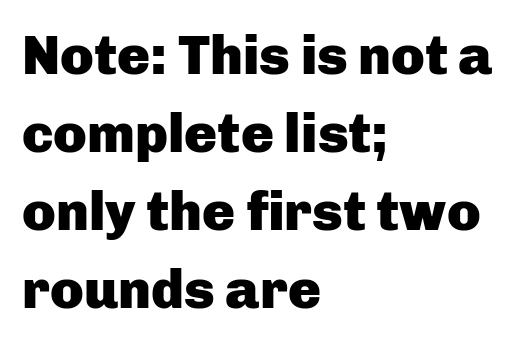
Ordinary non-slanted type is in use. The strokes are fattened all the way to bold. A bare baseline throughout the passage. The block of text has a typical density, with ordinary space between rows. The horizontal fit of the characters is conventional and even.
